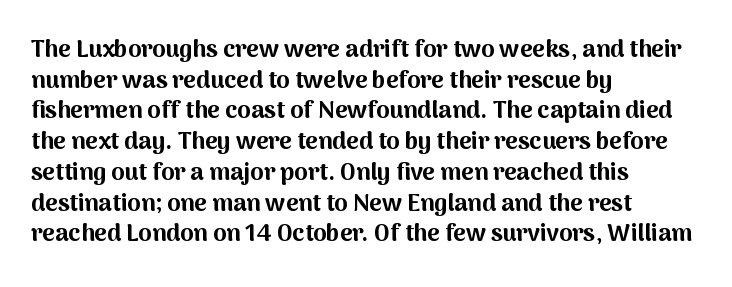
{"italic": "no", "bold": "yes", "underline": "no", "align": "left", "line_spacing": "normal", "line_spacing_ratio": 1.28, "letter_spacing": "normal", "letter_spacing_em": 0.0, "glyph_px": 24}
